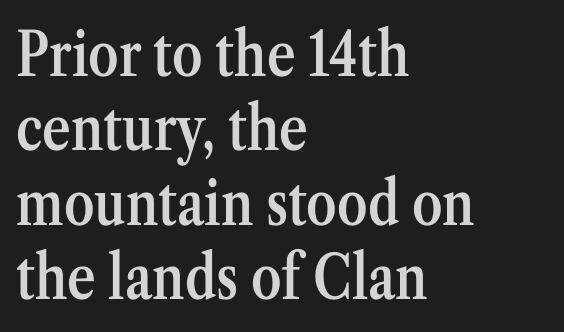
{"serif": "yes", "italic": "no", "bold": "semi", "weight": "semibold", "width": "condensed", "stroke_contrast": "medium", "x_height": "medium", "monospaced": "no", "underline": "no", "align": "left", "line_spacing_ratio": 1.22, "letter_spacing": "normal", "letter_spacing_em": 0.0, "glyph_px": 61}
